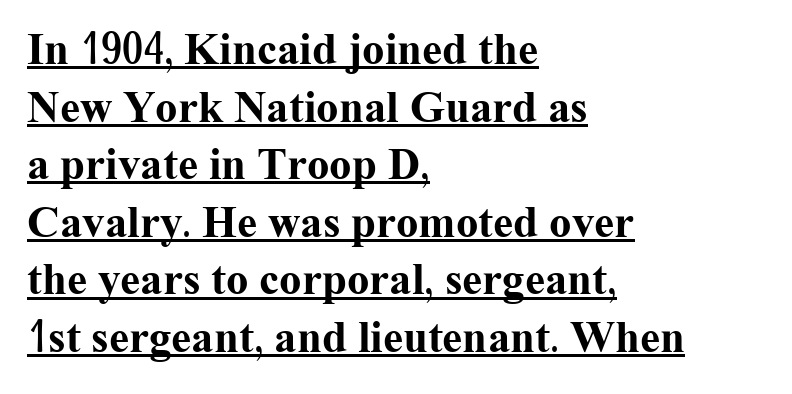
Q: Is the text bold? A: Yes.
Q: Is the text italic (slanted)? A: No, it is upright.
Q: Is the typeface a serif or a sans-serif typeface? A: Serif.
Q: Is the text underlined? A: Yes.
Q: How is the paragraph aligned? A: Left-aligned.
Q: Is the spacing between letters normal or unusually wide? A: Normal.
Q: Is the spacing between lines tight, normal or loose? A: Normal.
Q: Width (condensed, normal, or wide)? A: Normal.
Q: Stroke contrast? A: Medium.
Q: x-height? A: Medium.
Q: Monospaced? A: No.
